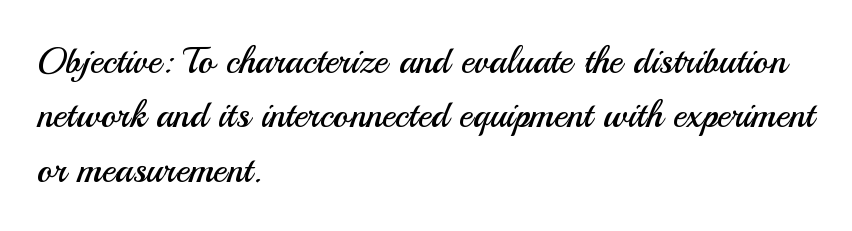
Q: Is the text bold? A: No.
Q: Is the text italic (slanted)? A: Yes.
Q: Is the typeface a serif or a sans-serif typeface? A: Sans-serif.
Q: Is the text underlined? A: No.
Q: How is the paragraph aligned? A: Left-aligned.
Q: Is the spacing between letters normal or unusually wide? A: Normal.
Q: Is the spacing between lines tight, normal or loose? A: Normal.
Q: Width (condensed, normal, or wide)? A: Normal.
Q: Stroke contrast? A: Medium.
Q: x-height? A: Small.
Q: Monospaced? A: No.
